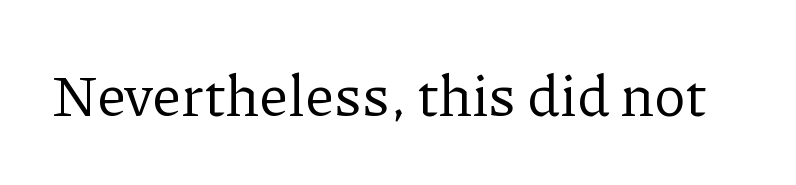
The image shows 58 px regular-weight serif type, upright; set normal letter spacing, not underlined; low stroke contrast and a medium x-height.
